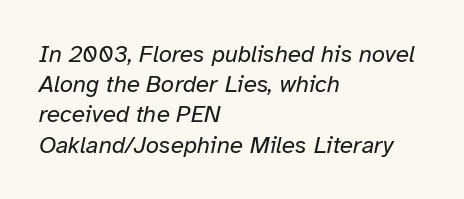
{"italic": "yes", "lean": "right", "slant_degrees": 12, "bold": "no", "underline": "no", "align": "left", "line_spacing": "normal", "line_spacing_ratio": 1.26, "letter_spacing": "normal", "letter_spacing_em": 0.0, "glyph_px": 24}
